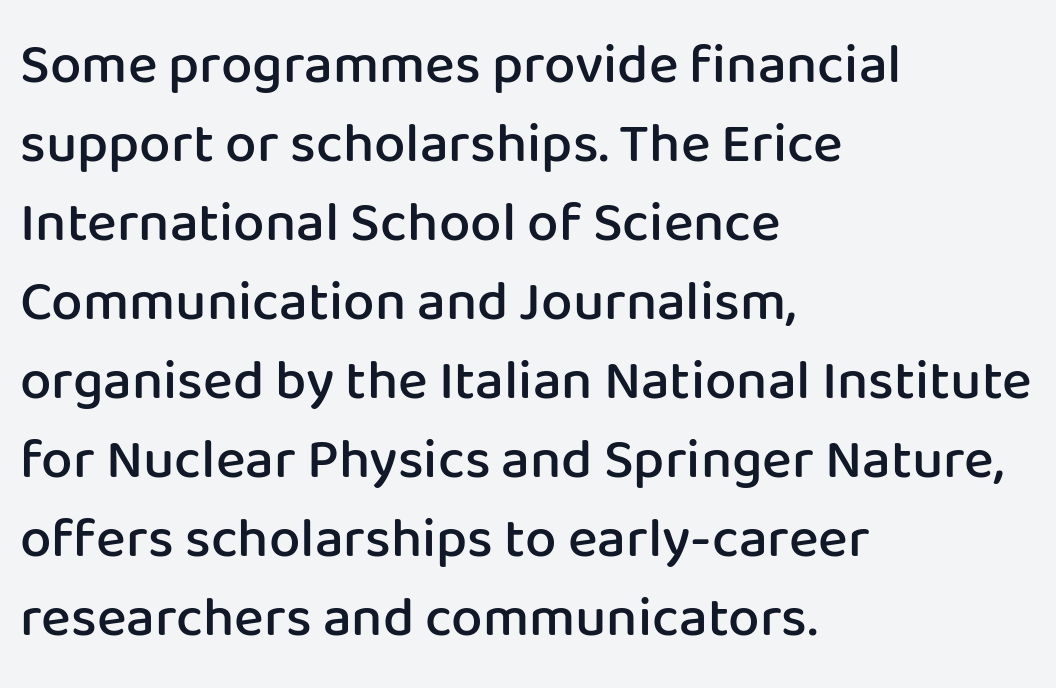
The image shows 56 px semibold sans-serif type, upright; set left-aligned, normal line spacing (1.41x), normal letter spacing, not underlined; low stroke contrast and a medium x-height.
